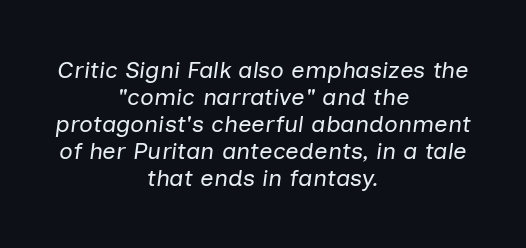
Q: Is the text bold? A: No.
Q: Is the text italic (slanted)? A: Yes, it leans right by about 7 degrees.
Q: Is the text underlined? A: No.
Q: How is the paragraph aligned? A: Centered.
Q: Is the spacing between letters normal or unusually wide? A: Normal.
Q: Is the spacing between lines tight, normal or loose? A: Tight.
